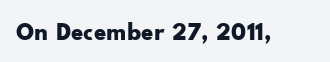
{"italic": "no", "bold": "yes", "underline": "no", "letter_spacing": "normal", "letter_spacing_em": 0.0, "glyph_px": 25}
